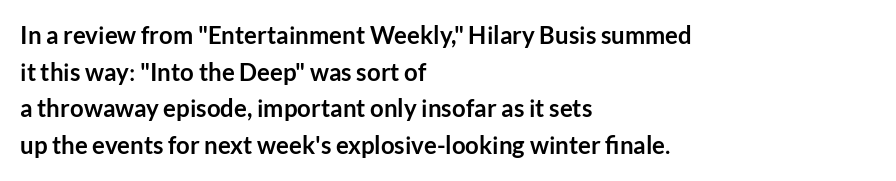
A typesetter would call this zero additional tracking. The letters stand upright; this is a roman face. Regular leading. The passage is arranged the way most books set body copy — flush left. Rule under the text: the space is simply empty. Strokes here are thick enough to call this a true bold.
